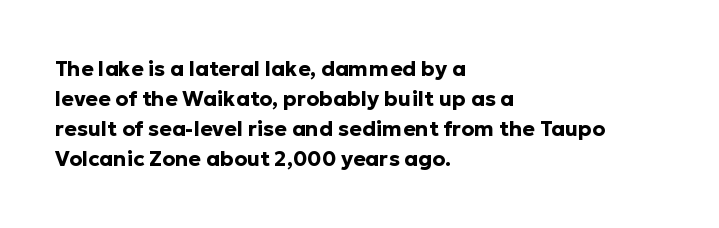
The font's upright variant was chosen for this text. These lines keep a tight, regular rhythm from letter to letter. Notice how thick the strokes are: this is what a full bold looks like. These lines sit exactly where default settings would place them.
